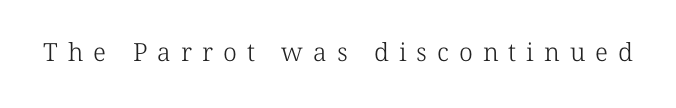
Q: Is the text bold? A: No.
Q: Is the text underlined? A: No.
Q: Is the spacing between letters normal or unusually wide? A: Unusually wide.
